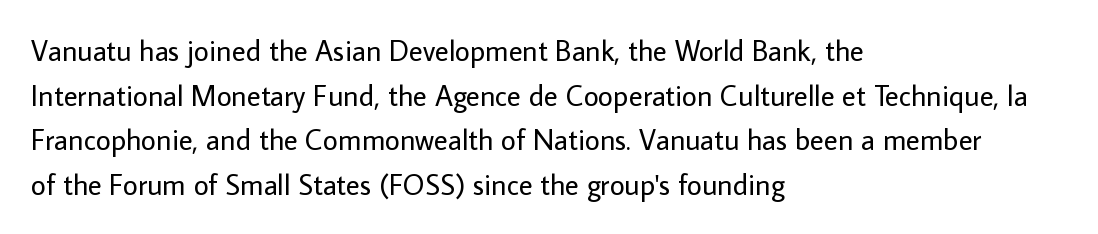
You could not count columns in this text — the font is proportionally spaced. The space directly below the letters is spotless. Compared with a centered layout, this one pins lines to the left instead. The font family rendered here belongs to the sans-serif group.
